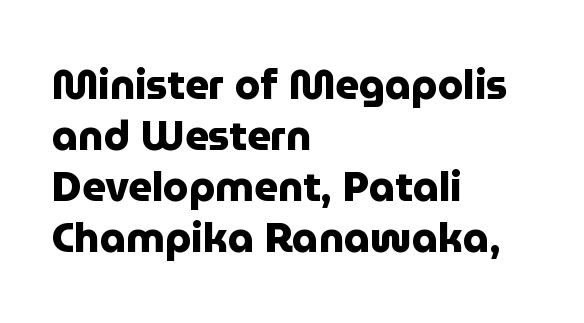
The image shows 41 px heavy sans-serif type, upright; set left-aligned, line spacing 1.24x, normal letter spacing, not underlined; low stroke contrast and a medium x-height.
